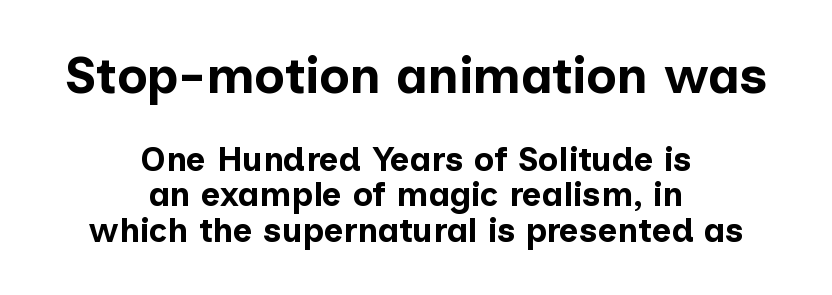
The image shows 51 px bold sans-serif type, upright; set centered, tight line spacing (1.04x), normal letter spacing, not underlined; the first (top) block is 1.5x larger; low stroke contrast and a medium x-height.
